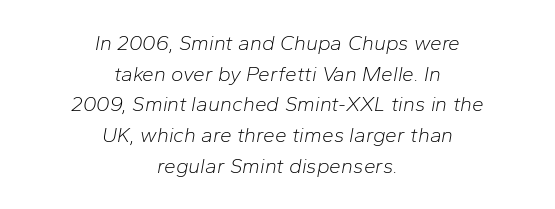
The image shows 21 px text type, italic (leaning right); set centered, normal line spacing (1.46x), normal letter spacing, not underlined.
